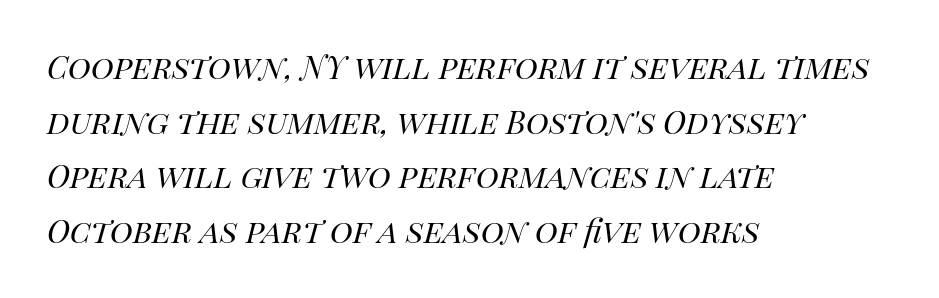
The cut favours lightness, reaching ordinary text weight at its darkest. The specimen reads as italic at a glance. The lines sit at an ordinary, default distance from one another. The strip under each line holds only bare page. Think of a printed novel: that variable character pitch is what you see here. Does the copy run flush right? No — it runs flush left.
